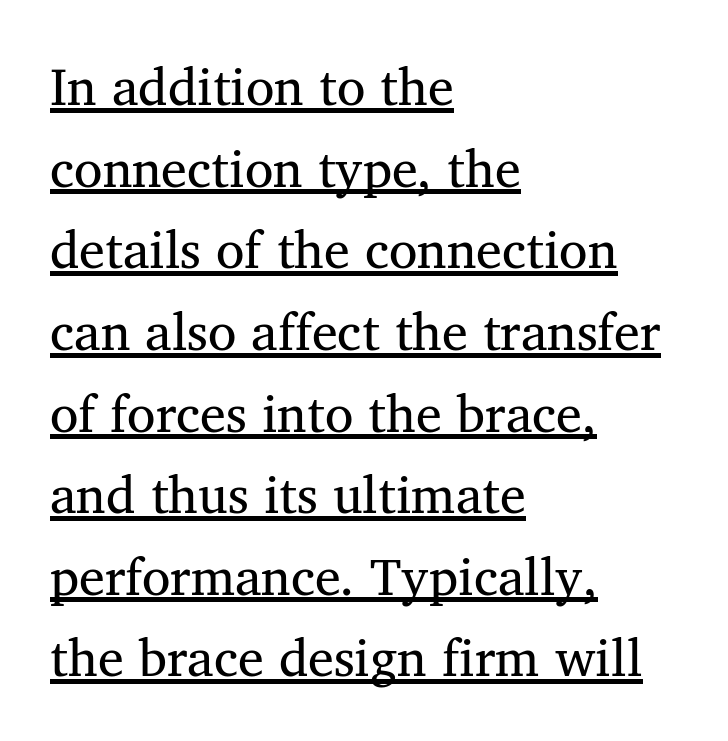
Q: Is the text bold? A: No.
Q: Is the text italic (slanted)? A: No, it is upright.
Q: Is the typeface a serif or a sans-serif typeface? A: Serif.
Q: Is the text underlined? A: Yes.
Q: How is the paragraph aligned? A: Left-aligned.
Q: Is the spacing between letters normal or unusually wide? A: Normal.
Q: Is the spacing between lines tight, normal or loose? A: Normal.
Q: Width (condensed, normal, or wide)? A: Normal.
Q: Stroke contrast? A: Medium.
Q: x-height? A: Medium.
Q: Monospaced? A: No.
